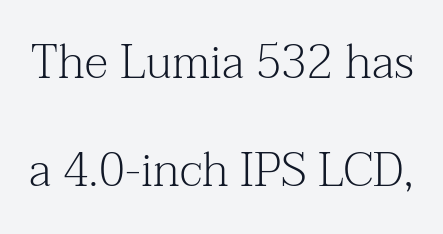
{"serif": "yes", "italic": "no", "bold": "no", "weight": "light", "width": "normal", "stroke_contrast": "medium", "x_height": "medium", "monospaced": "no", "underline": "no", "line_spacing": "loose", "line_spacing_ratio": 2.29, "letter_spacing": "normal", "letter_spacing_em": 0.0, "glyph_px": 47}
